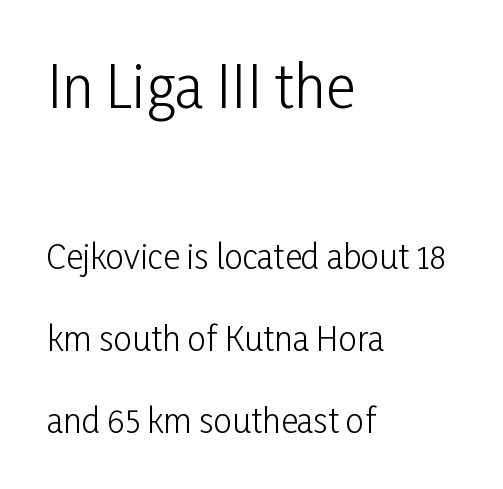
{"serif": "no", "italic": "no", "bold": "no", "weight": "light", "width": "condensed", "stroke_contrast": "low", "x_height": "medium", "monospaced": "no", "underline": "no", "align": "left", "line_spacing": "loose", "line_spacing_ratio": 2.48, "letter_spacing": "normal", "letter_spacing_em": 0.0, "larger_block": "first", "size_ratio": 1.73, "glyph_px": 57}
